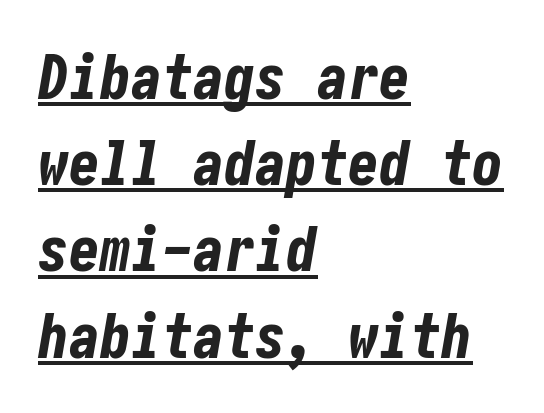
The image shows 62 px bold, condensed type, italic (leaning right); set left-aligned, normal line spacing (1.39x), normal letter spacing, underlined; low stroke contrast and a medium x-height.
